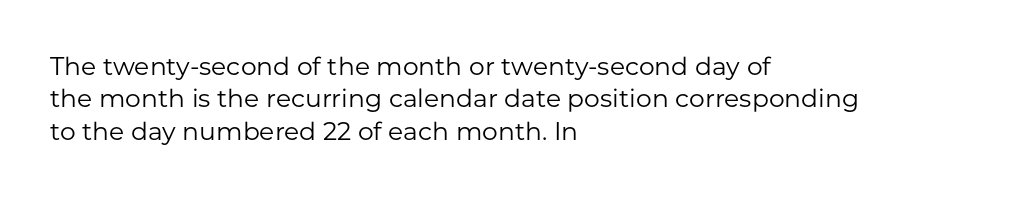
The words here are not underlined. Whoever set this chose a conventional vertical rhythm. Honestly, the letter spacing is just normal — you wouldn't notice it. Tall strokes in this sample are plumb rather than angled. Compared with a centered layout, this one pins lines to the left instead. The weight tops out at a normal text grade.
